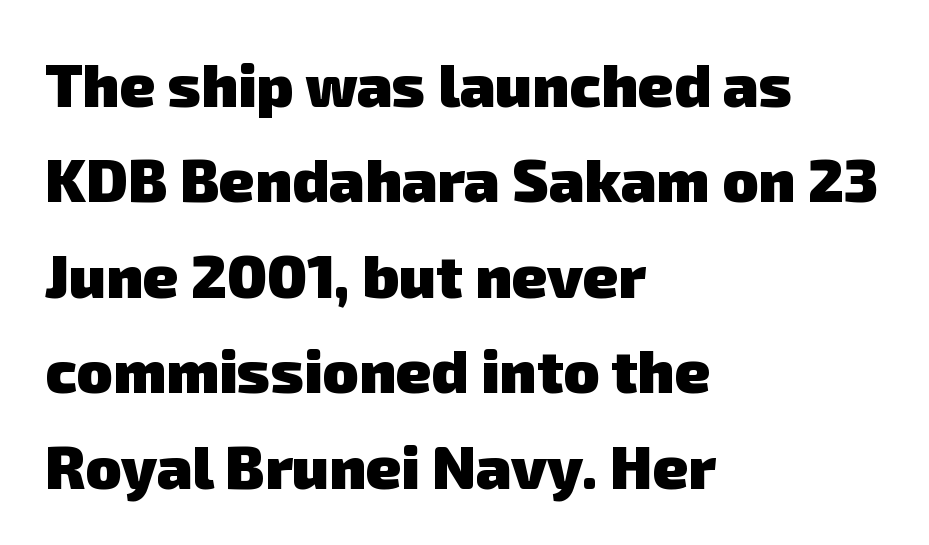
Heavy, bold letterforms. Regular leading. Note the varied advance widths — an 'i' is clearly narrower than an 'm'. A bare baseline throughout the passage.
